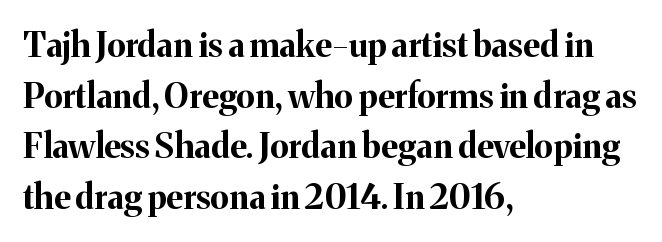
The image shows 34 px bold serif type, upright; set left-aligned, normal line spacing (1.49x), normal letter spacing, not underlined; medium stroke contrast and a medium x-height.
